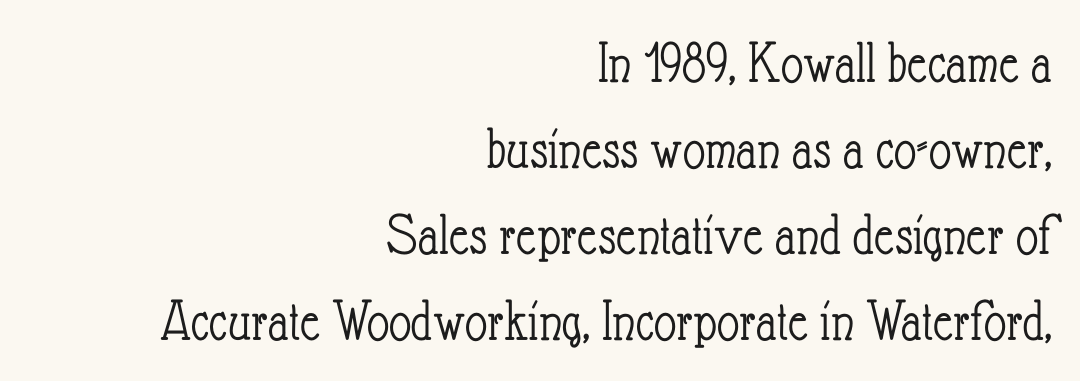
The image shows 61 px light, condensed type, upright; set right-aligned, normal line spacing (1.41x), normal letter spacing, not underlined; low stroke contrast and a small x-height.
